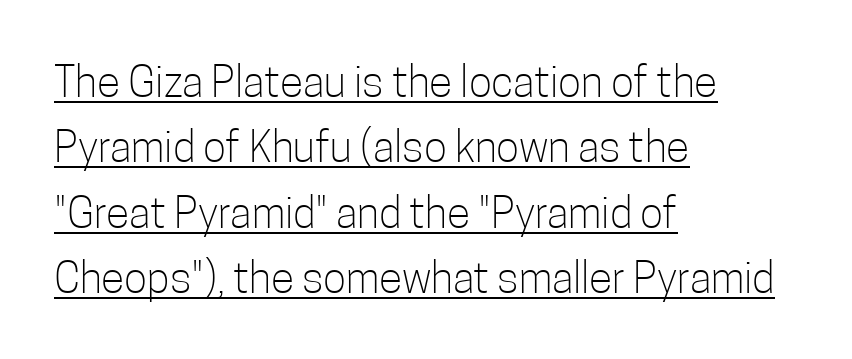
The image shows 43 px light, condensed sans-serif type, upright; set left-aligned, normal line spacing (1.52x), normal letter spacing, underlined; low stroke contrast and a medium x-height.
